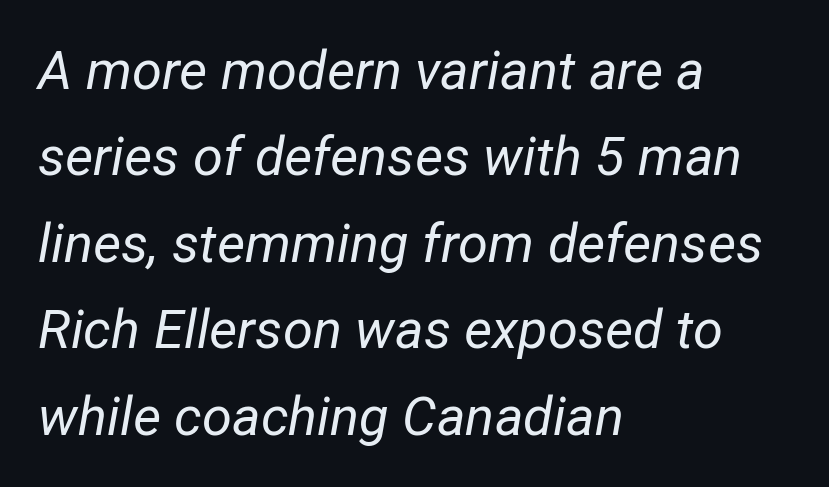
The image shows 54 px regular-weight type, italic (leaning right); set left-aligned, normal line spacing (1.6x), normal letter spacing, not underlined; low stroke contrast and a medium x-height.
